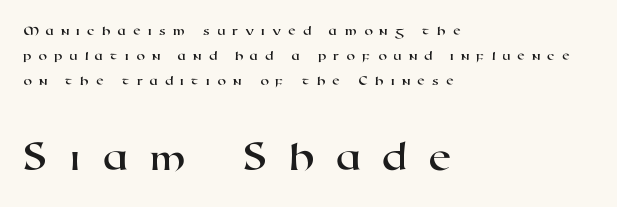
The rendering shows plain stroke endings on the letterforms — a sans-serif design. Loose tracking; the words dissolve into strings of separated letters. In CSS terms this would be text-align: left. Visually, the bottom section dominates because its glyphs are scaled up.
